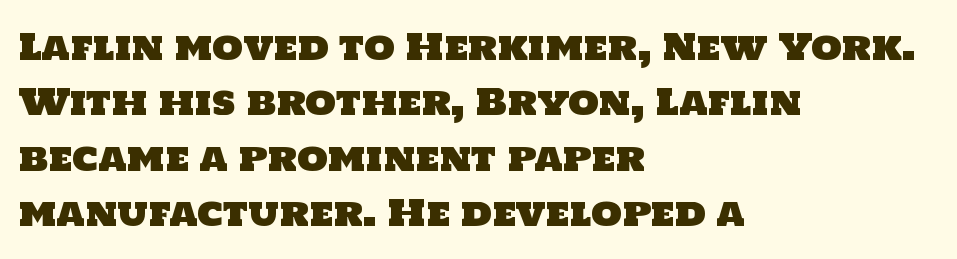
How would I describe the line gaps? Plain and ordinary. The tracking reads as untouched default to a designer's eye. The specimen omits any rule beneath the text block's lines. The passage shown is typeset with a sans-serif family. All the whitespace from short lines collects on the right.
